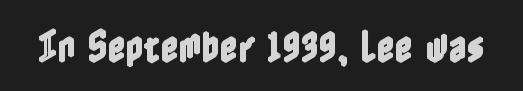
Q: Is the text italic (slanted)? A: No, it is upright.
Q: Is the text underlined? A: No.
Q: Is the spacing between letters normal or unusually wide? A: Normal.
Q: Width (condensed, normal, or wide)? A: Condensed.
Q: x-height? A: Medium.
